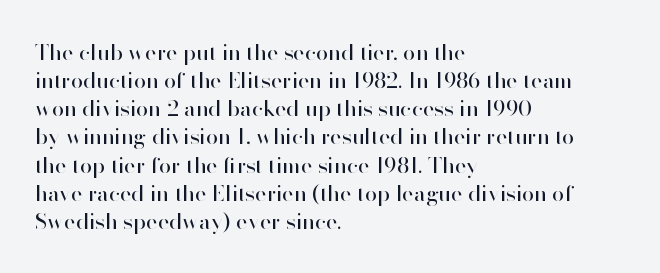
Normally led — the rows are evenly, conventionally spaced. Underlining? Definitely not there. The axis of the letterforms is exactly vertical. The passage is arranged the way most books set body copy — flush left. Default kerning and tracking; the words read as compact shapes.
